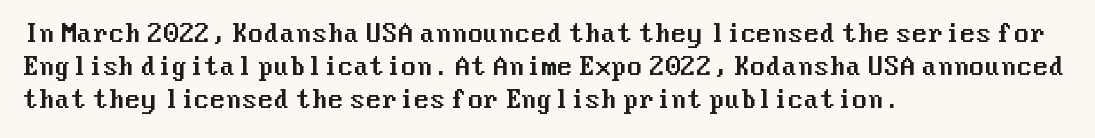
Plain, unruled lines of type. Letter spacing: default. Quick note: interline space is typical. Does the lettering tilt? It doesn't — this is upright. One-word summary of the alignment: left.
